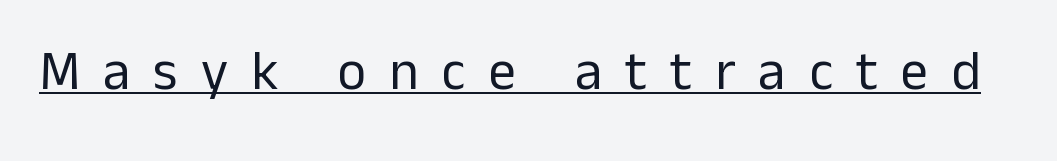
The image shows 55 px regular-weight sans-serif type, upright; set unusually wide letter spacing (+0.42 em), underlined; low stroke contrast and a medium x-height.
